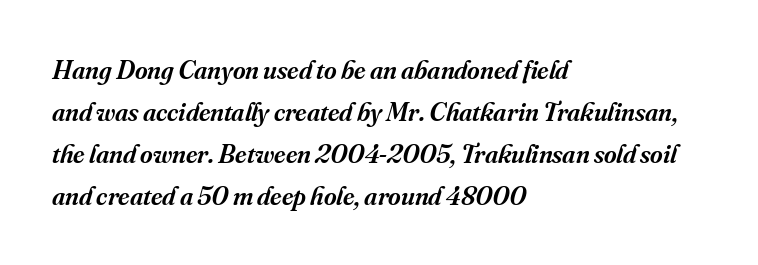
{"italic": "yes", "lean": "right", "slant_degrees": 16, "bold": "semi", "underline": "no", "align": "left", "line_spacing": "normal", "line_spacing_ratio": 1.56, "letter_spacing": "normal", "letter_spacing_em": 0.0, "glyph_px": 27}
